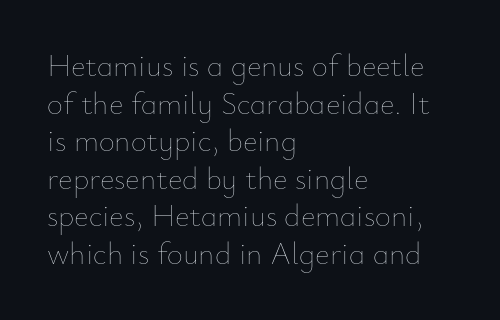
{"italic": "no", "bold": "no", "weight": "thin", "width": "normal", "stroke_contrast": "low", "x_height": "small", "monospaced": "no", "underline": "no", "align": "left", "line_spacing_ratio": 1.21, "letter_spacing": "normal", "letter_spacing_em": 0.0, "glyph_px": 31}
